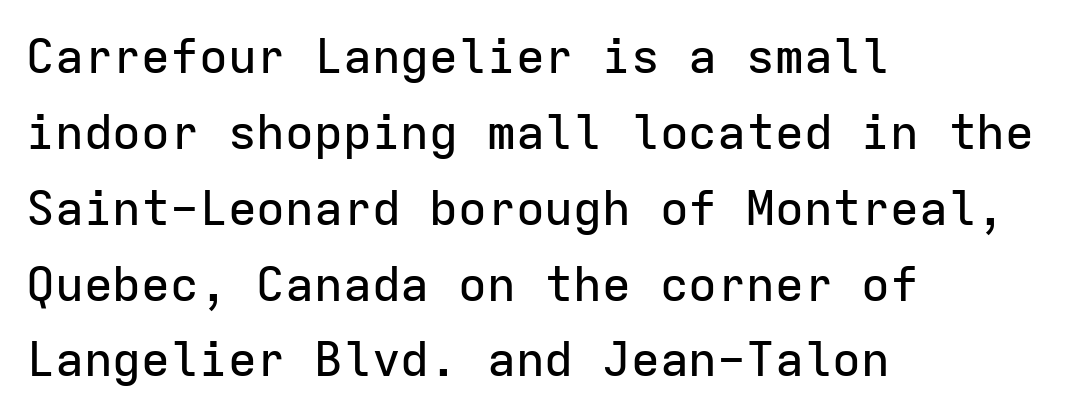
The image shows 48 px sans-serif type, upright, monospaced; set left-aligned, normal line spacing (1.58x), normal letter spacing, not underlined; low stroke contrast and a medium x-height.
